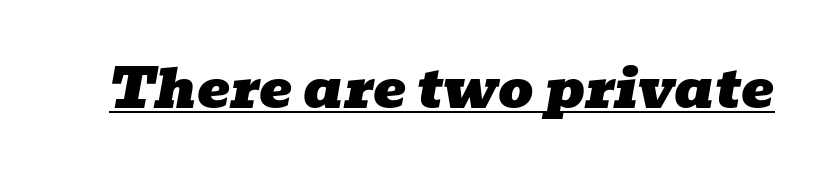
{"serif": "yes", "italic": "yes", "lean": "right", "slant_degrees": 10, "width": "wide", "stroke_contrast": "low", "x_height": "medium", "monospaced": "no", "underline": "yes", "letter_spacing": "normal", "letter_spacing_em": 0.0, "glyph_px": 55}
